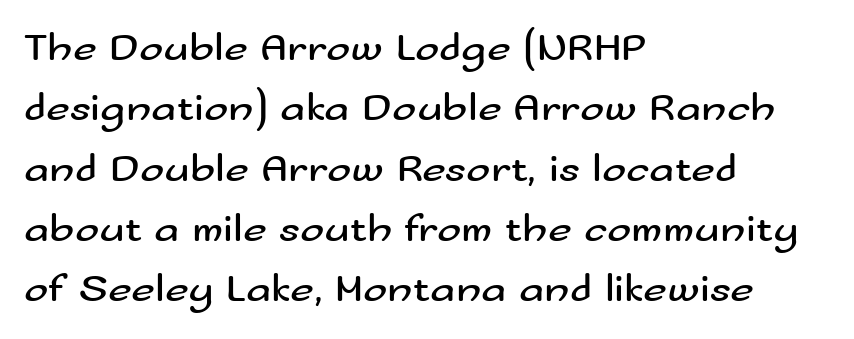
The image shows 41 px regular-weight, wide sans-serif type, upright; set left-aligned, normal line spacing (1.47x), normal letter spacing, not underlined; medium stroke contrast and a small x-height.
